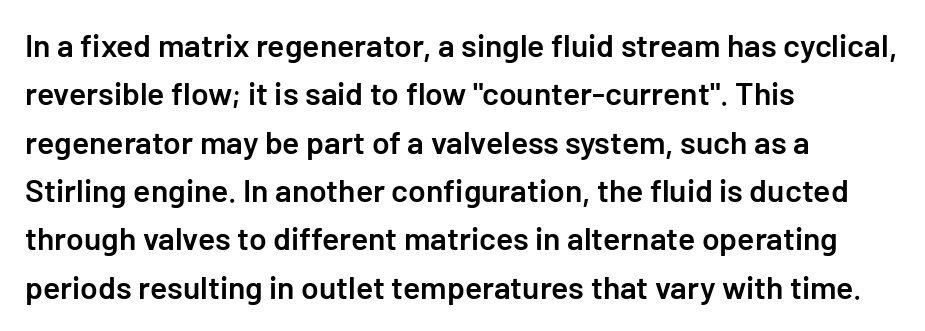
The image shows 32 px semibold sans-serif type, upright; set left-aligned, normal line spacing (1.51x), normal letter spacing, not underlined; low stroke contrast and a medium x-height.
